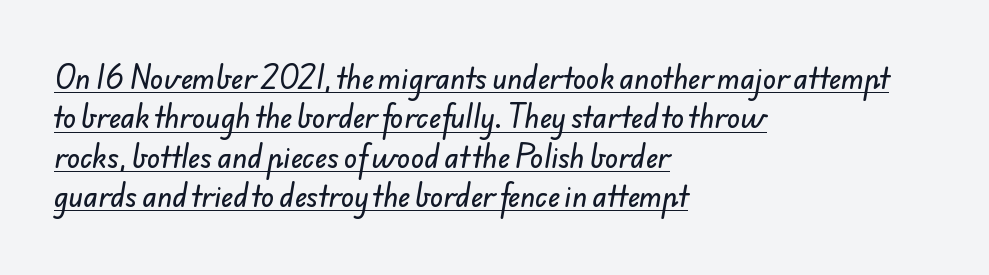
Like a heading marked for emphasis, these lines bear an underscore. Where is the straight margin? On the left. The line-height multiplier appears to be the usual default. You could call the tracking neutral — neither tight nor loose.
